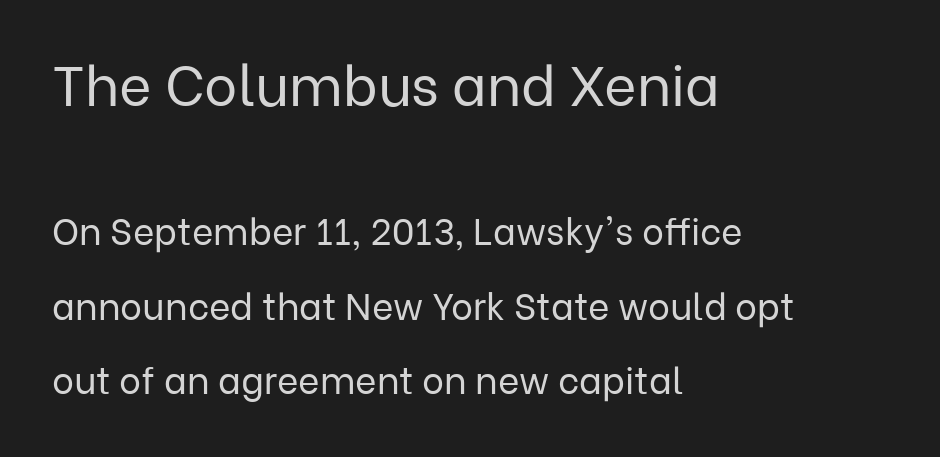
Q: Is the text bold? A: No.
Q: Is the text italic (slanted)? A: No, it is upright.
Q: Is the typeface a serif or a sans-serif typeface? A: Sans-serif.
Q: Is the text underlined? A: No.
Q: How is the paragraph aligned? A: Left-aligned.
Q: Is the spacing between letters normal or unusually wide? A: Normal.
Q: Is the spacing between lines tight, normal or loose? A: Loose.
Q: Which block of text is set in a larger size, the first (top) or the second (bottom)? A: The first (top) one.
Q: Width (condensed, normal, or wide)? A: Normal.
Q: Stroke contrast? A: Low.
Q: x-height? A: Medium.
Q: Monospaced? A: No.
